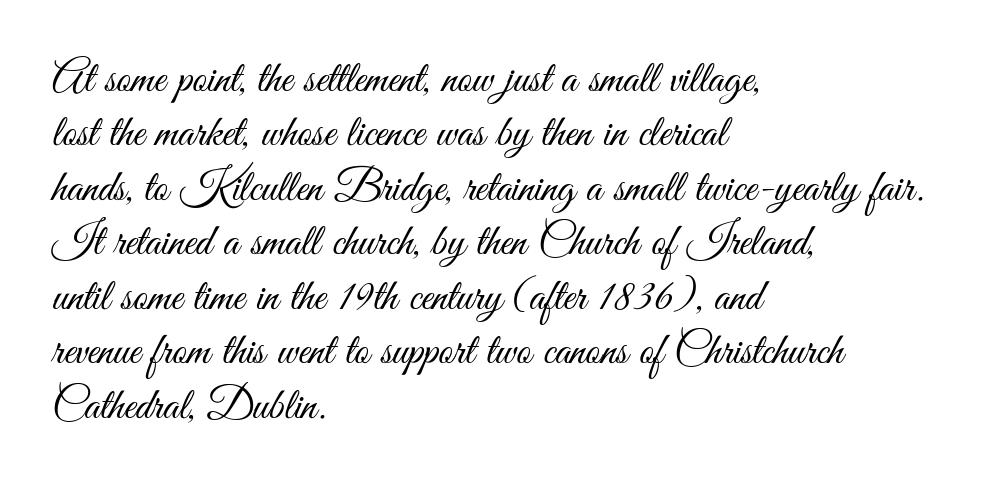
{"serif": "no", "bold": "no", "weight": "light", "width": "condensed", "stroke_contrast": "medium", "x_height": "small", "monospaced": "no", "underline": "no", "align": "left", "line_spacing_ratio": 1.21, "letter_spacing": "normal", "letter_spacing_em": 0.0, "glyph_px": 45}
